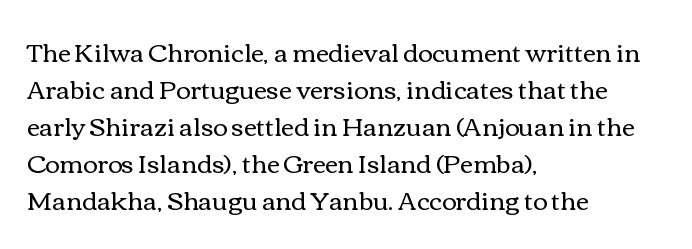
{"italic": "no", "bold": "no", "underline": "no", "align": "left", "line_spacing": "normal", "line_spacing_ratio": 1.48, "letter_spacing": "normal", "letter_spacing_em": 0.0, "glyph_px": 25}
